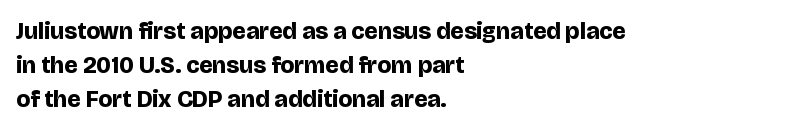
Q: Is the text bold? A: Yes.
Q: Is the text italic (slanted)? A: No, it is upright.
Q: Is the text underlined? A: No.
Q: How is the paragraph aligned? A: Left-aligned.
Q: Is the spacing between letters normal or unusually wide? A: Normal.
Q: Is the spacing between lines tight, normal or loose? A: Normal.
